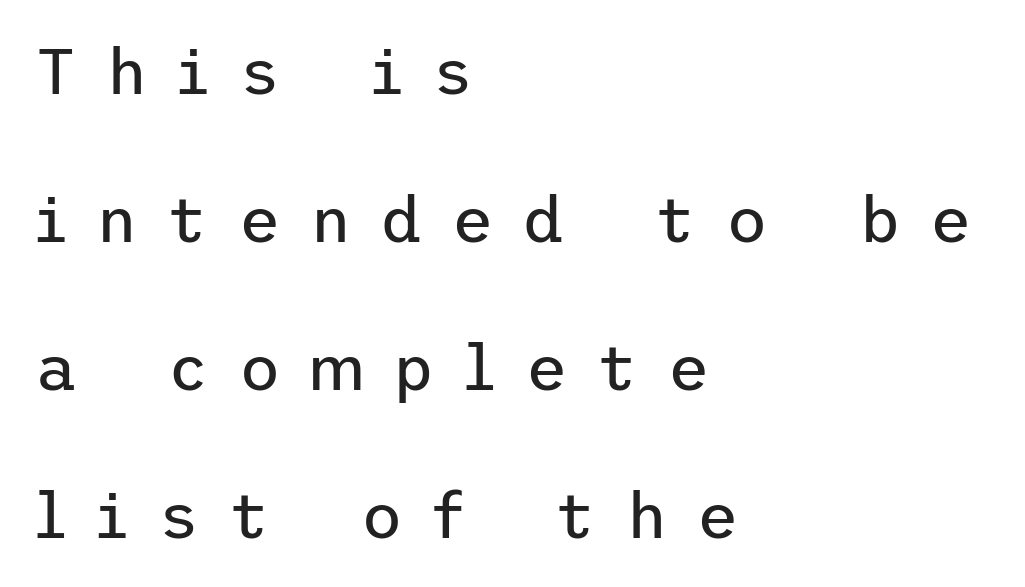
The image shows 64 px regular-weight sans-serif type, upright; set left-aligned, loose line spacing (2.31x), unusually wide letter spacing (+0.46 em), not underlined; low stroke contrast and a medium x-height.
